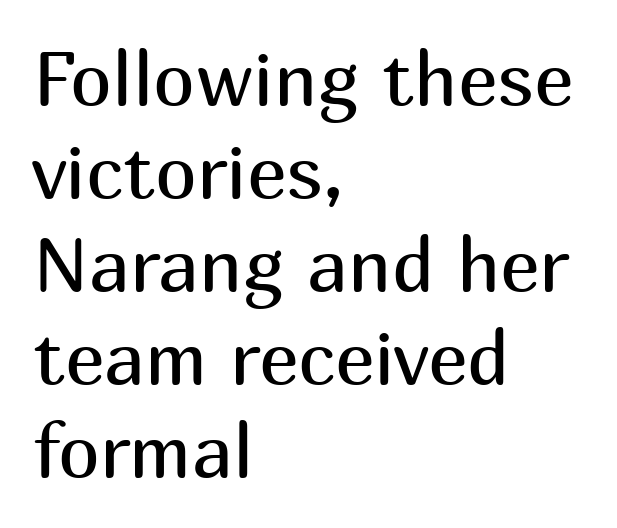
The image shows 75 px regular-weight sans-serif type, upright; set left-aligned, line spacing 1.24x, normal letter spacing, not underlined; medium stroke contrast and a medium x-height.
